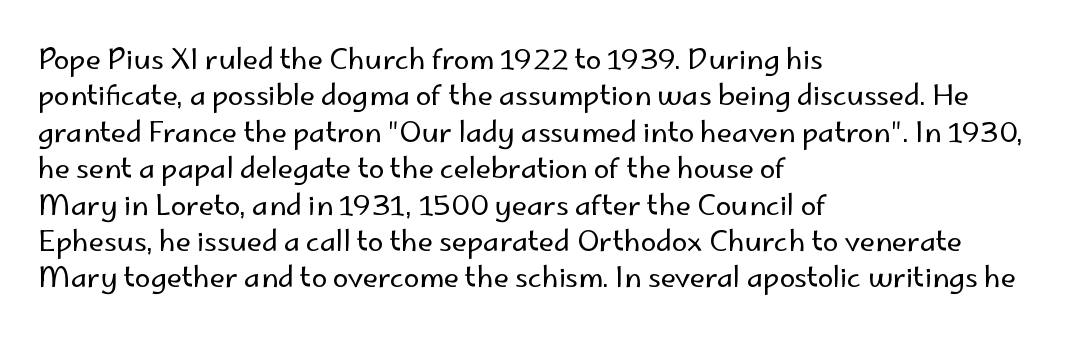
Q: Is the text bold? A: No.
Q: Is the text italic (slanted)? A: No, it is upright.
Q: Is the typeface a serif or a sans-serif typeface? A: Sans-serif.
Q: Is the text underlined? A: No.
Q: How is the paragraph aligned? A: Left-aligned.
Q: Is the spacing between letters normal or unusually wide? A: Normal.
Q: Is the spacing between lines tight, normal or loose? A: Normal.
Q: Width (condensed, normal, or wide)? A: Normal.
Q: Stroke contrast? A: Low.
Q: x-height? A: Small.
Q: Monospaced? A: No.
